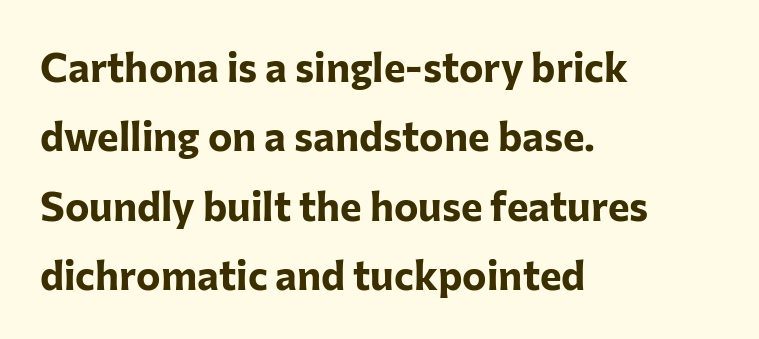
Each letter's strokes conclude bluntly, with no projecting serifs. The type is set solid horizontally, with unmodified tracking. Is there any slant? The stems are plumb. This is heavy type, rendered in bold. The rendering anchors every line to the left-hand side.
